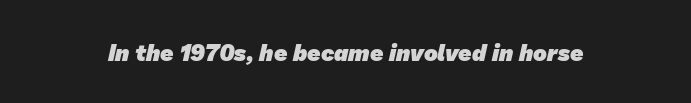
The image shows 23 px bold type; set normal letter spacing, not underlined.
